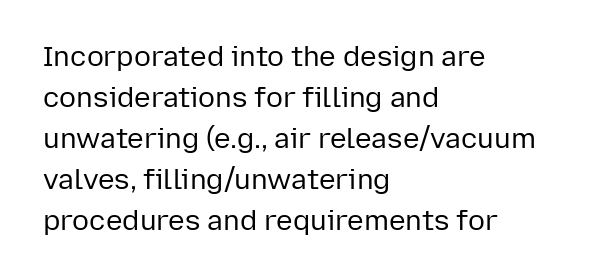
The image shows 28 px regular-weight sans-serif type, upright; set left-aligned, normal line spacing (1.46x), normal letter spacing, not underlined; low stroke contrast and a medium x-height.
